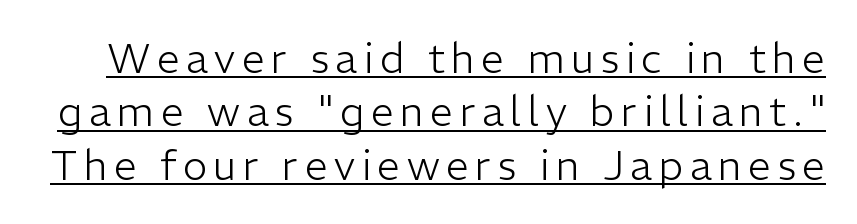
{"serif": "no", "italic": "no", "bold": "no", "weight": "light", "width": "normal", "stroke_contrast": "low", "x_height": "medium", "monospaced": "no", "underline": "yes", "line_spacing": "normal", "line_spacing_ratio": 1.3, "glyph_px": 41}
